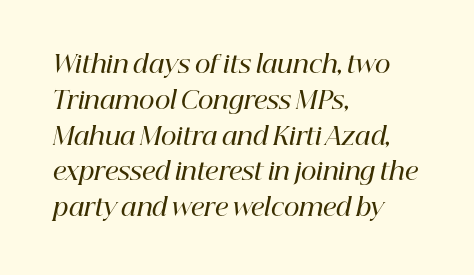
Q: Is the text bold? A: Semi-bold.
Q: Is the text italic (slanted)? A: Yes, it leans right by about 12 degrees.
Q: Is the text underlined? A: No.
Q: How is the paragraph aligned? A: Left-aligned.
Q: Is the spacing between letters normal or unusually wide? A: Normal.
Q: Is the spacing between lines tight, normal or loose? A: Normal.
